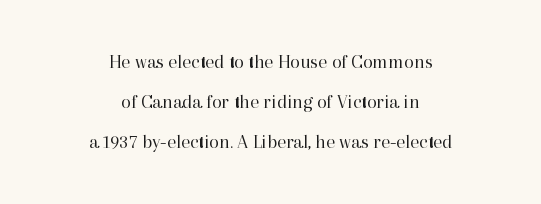
{"italic": "no", "bold": "no", "underline": "no", "align": "center", "line_spacing": "loose", "line_spacing_ratio": 2.01, "letter_spacing": "normal", "letter_spacing_em": 0.0, "glyph_px": 20}
